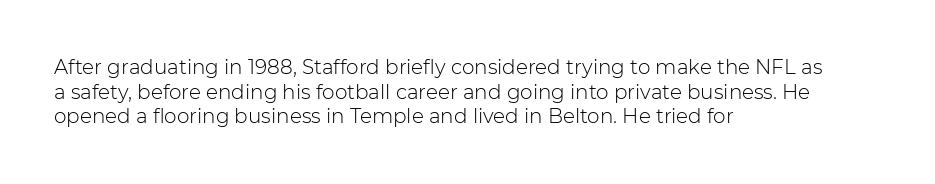
The image shows 20 px text type, upright; set left-aligned, line spacing 1.23x, normal letter spacing, not underlined.
